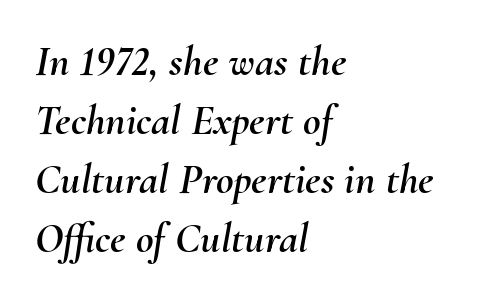
The passage shown is typed in a proportional face where columns would drift. Slanted lettering throughout. The rendering anchors every line to the left-hand side. Nothing unusual about the tracking: characters are spaced as the font intends.
